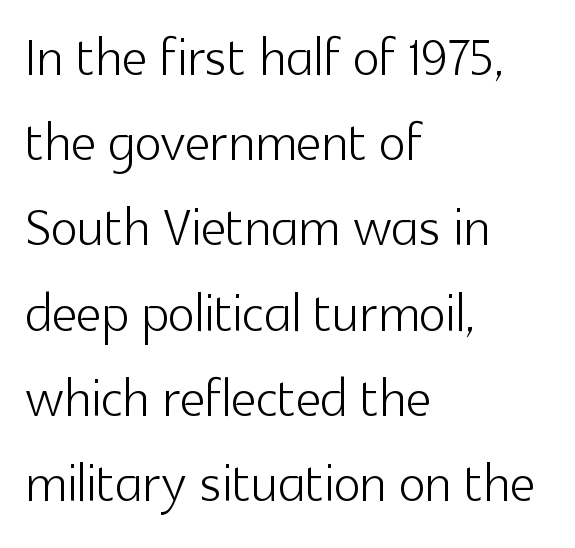
Q: Is the text bold? A: No.
Q: Is the text italic (slanted)? A: No, it is upright.
Q: Is the typeface a serif or a sans-serif typeface? A: Sans-serif.
Q: Is the text underlined? A: No.
Q: How is the paragraph aligned? A: Left-aligned.
Q: Is the spacing between letters normal or unusually wide? A: Normal.
Q: Width (condensed, normal, or wide)? A: Normal.
Q: x-height? A: Medium.
Q: Monospaced? A: No.
